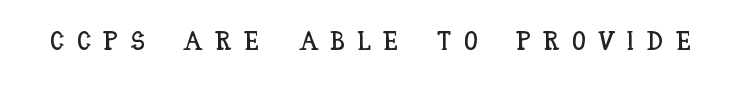
Q: Is the text italic (slanted)? A: No, it is upright.
Q: Is the text underlined? A: No.
Q: Is the spacing between letters normal or unusually wide? A: Unusually wide.
